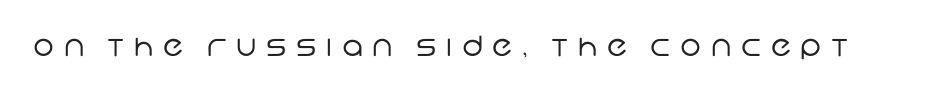
Q: Is the text bold? A: No.
Q: Is the typeface a serif or a sans-serif typeface? A: Sans-serif.
Q: Is the text underlined? A: No.
Q: Is the spacing between letters normal or unusually wide? A: Unusually wide.
Q: Width (condensed, normal, or wide)? A: Normal.
Q: Stroke contrast? A: Low.
Q: x-height? A: Large.
Q: Monospaced? A: No.
